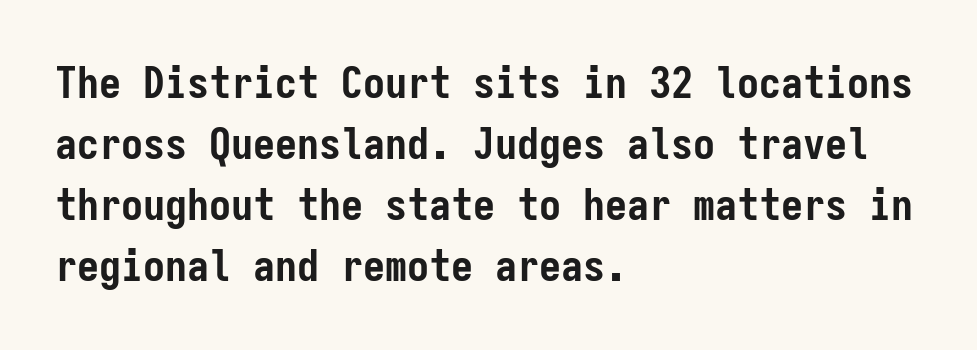
These lines are composed in type without serifs. Leading: standard. Italic? Not at all — the glyphs are vertical. This sample has the even, mechanical cadence of fixed-width lettering.
